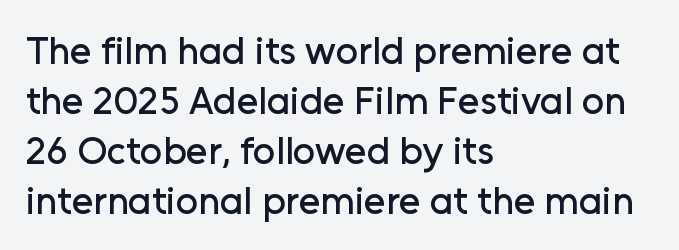
Q: Is the text italic (slanted)? A: No, it is upright.
Q: Is the typeface a serif or a sans-serif typeface? A: Sans-serif.
Q: Is the text underlined? A: No.
Q: How is the paragraph aligned? A: Left-aligned.
Q: Is the spacing between letters normal or unusually wide? A: Normal.
Q: Is the spacing between lines tight, normal or loose? A: Normal.
Q: Width (condensed, normal, or wide)? A: Normal.
Q: Stroke contrast? A: Low.
Q: x-height? A: Medium.
Q: Monospaced? A: No.
